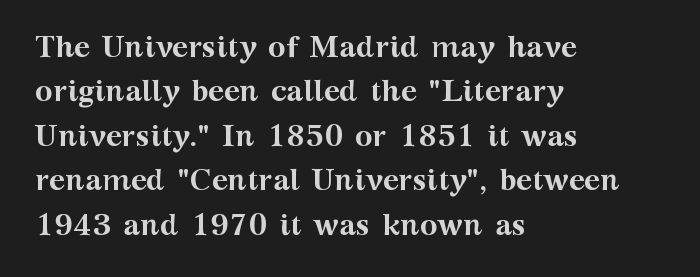
Ascenders rise straight up at ninety degrees. Typeset ragged right — the left edge is the straight one. The rendering uses natural spacing where letterforms have individual widths. What kind of face is this? One with serifs. The string is rendered with underlining switched off. Words appear dense and cohesive because spacing is normal.
